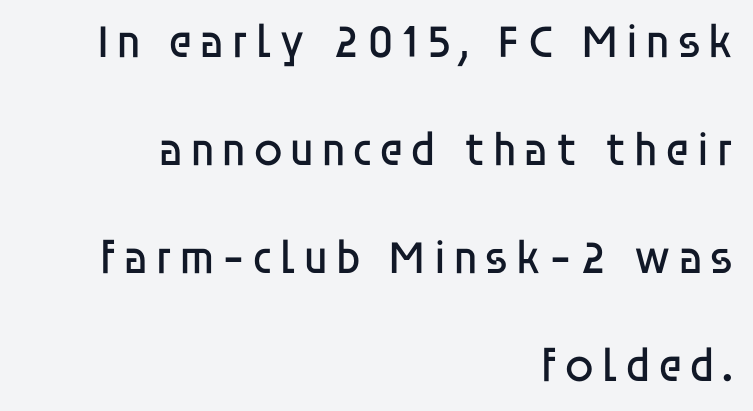
Leading is clearly above the norm, producing a sparse column. Style check: upright. Vertical stems look standard width or narrower in stroke. Each letter keeps its own natural width here, so spacing adapts to shape.
